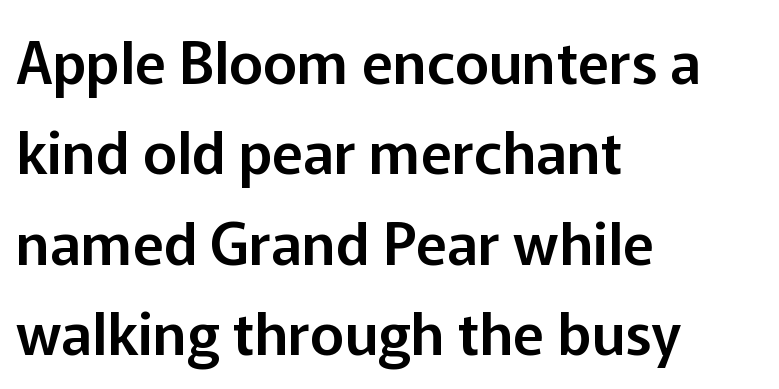
Typographically, this falls in the sans-serif category. If you measured baseline to baseline, you'd find a middling distance. Honestly, there is no underline to notice here at all. No italicization has been applied; the sample stays upright.
